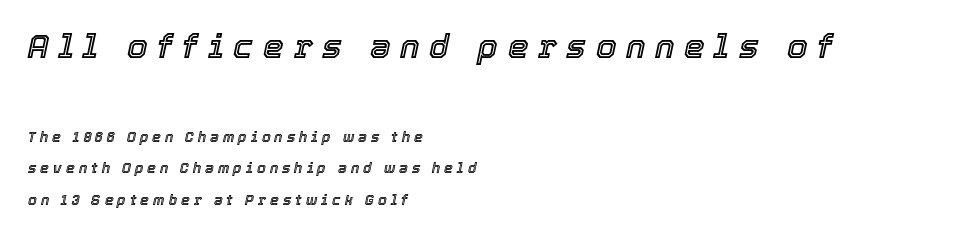
The image shows 33 px text type, italic (leaning right); set left-aligned, loose line spacing (2.25x), unusually wide letter spacing (+0.29 em), not underlined; the first (top) block is 2.36x larger; a medium x-height.
